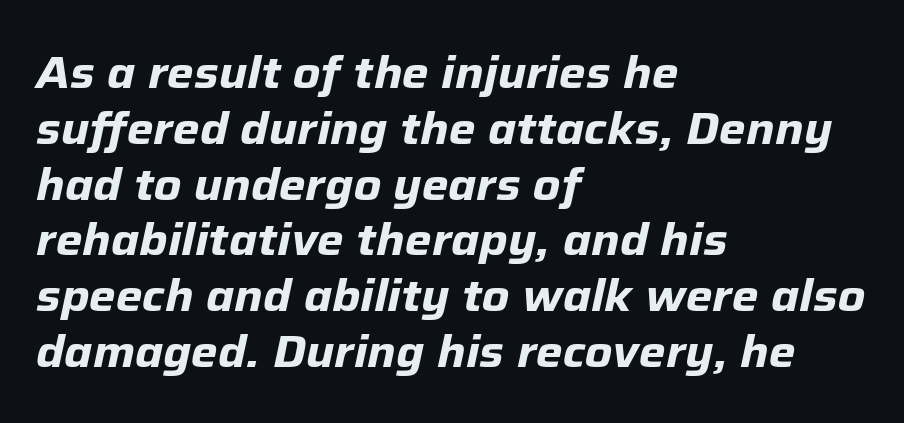
Q: Is the text bold? A: Yes.
Q: Is the text italic (slanted)? A: Yes, it leans right by about 12 degrees.
Q: Is the text underlined? A: No.
Q: How is the paragraph aligned? A: Left-aligned.
Q: Is the spacing between letters normal or unusually wide? A: Normal.
Q: Width (condensed, normal, or wide)? A: Normal.
Q: Stroke contrast? A: Low.
Q: x-height? A: Medium.
Q: Monospaced? A: No.
